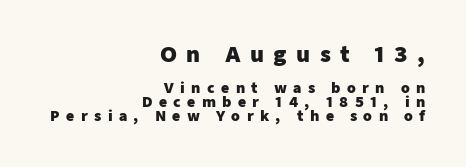
The axis of the letterforms is exactly vertical. A student would call this right alignment; a typographer would say flush right, rag left. A full-strength bold gives these letters their thick strokes. Summary of vertical rhythm: compact, with narrow interline spacing. Descender tails drop into unmarked territory.
